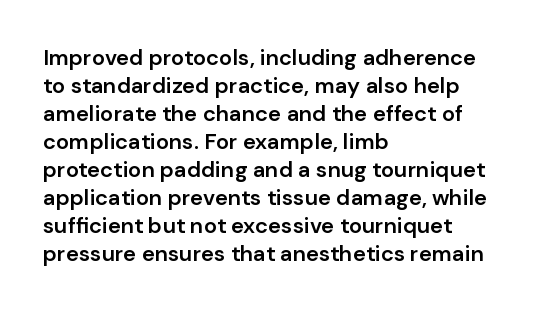
Q: Is the text bold? A: Semi-bold.
Q: Is the text italic (slanted)? A: No, it is upright.
Q: Is the text underlined? A: No.
Q: How is the paragraph aligned? A: Left-aligned.
Q: Is the spacing between letters normal or unusually wide? A: Normal.
Q: Is the spacing between lines tight, normal or loose? A: Normal.
